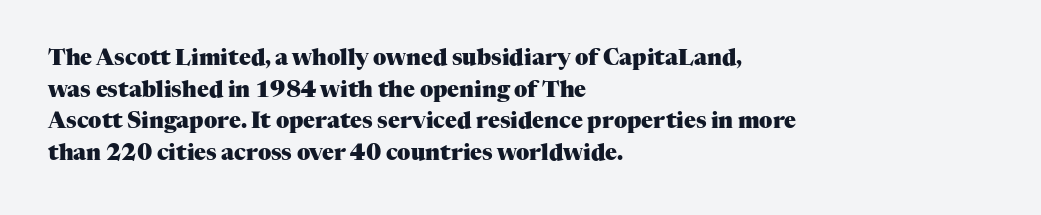
{"italic": "no", "bold": "yes", "underline": "no", "align": "left", "line_spacing": "normal", "line_spacing_ratio": 1.44, "letter_spacing": "normal", "letter_spacing_em": 0.0, "glyph_px": 22}
